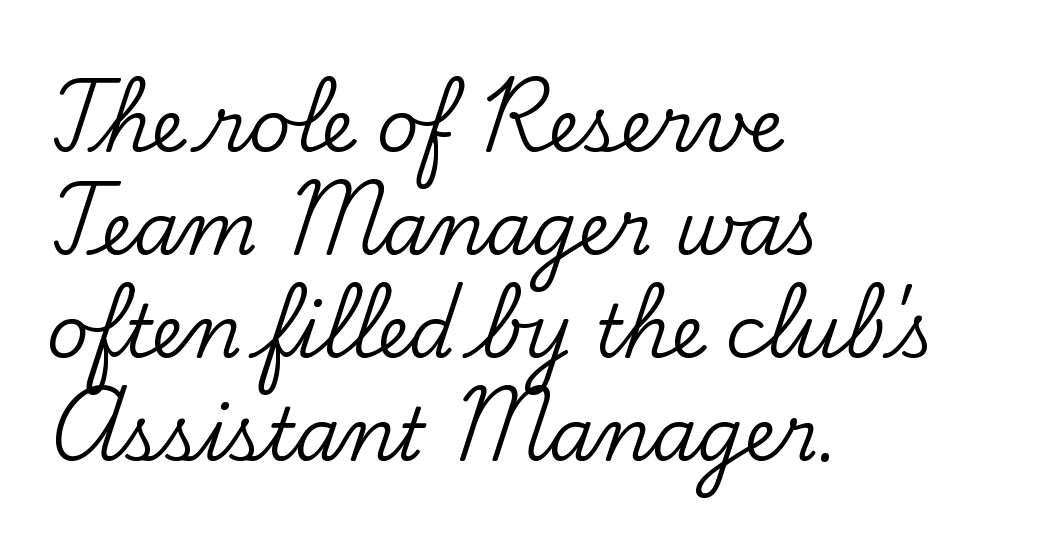
Q: Is the text italic (slanted)? A: Yes.
Q: Is the typeface a serif or a sans-serif typeface? A: Serif.
Q: Is the text underlined? A: No.
Q: How is the paragraph aligned? A: Left-aligned.
Q: Is the spacing between letters normal or unusually wide? A: Normal.
Q: Is the spacing between lines tight, normal or loose? A: Normal.
Q: Width (condensed, normal, or wide)? A: Normal.
Q: Stroke contrast? A: Low.
Q: x-height? A: Small.
Q: Monospaced? A: No.
